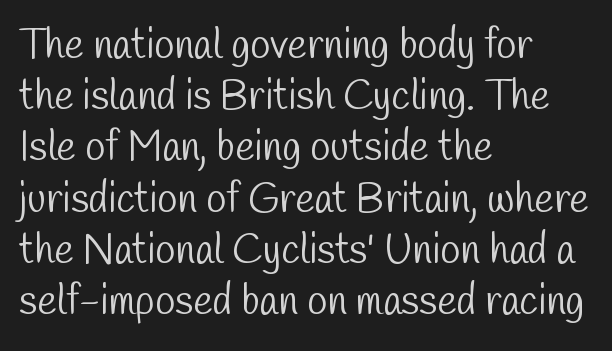
The image shows 41 px light, condensed sans-serif type; set left-aligned, normal line spacing (1.25x), normal letter spacing, not underlined; low stroke contrast and a medium x-height.
